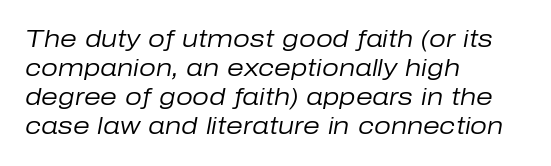
Q: Is the text bold? A: No.
Q: Is the text italic (slanted)? A: Yes, it leans right by about 10 degrees.
Q: Is the text underlined? A: No.
Q: How is the paragraph aligned? A: Left-aligned.
Q: Is the spacing between letters normal or unusually wide? A: Normal.
